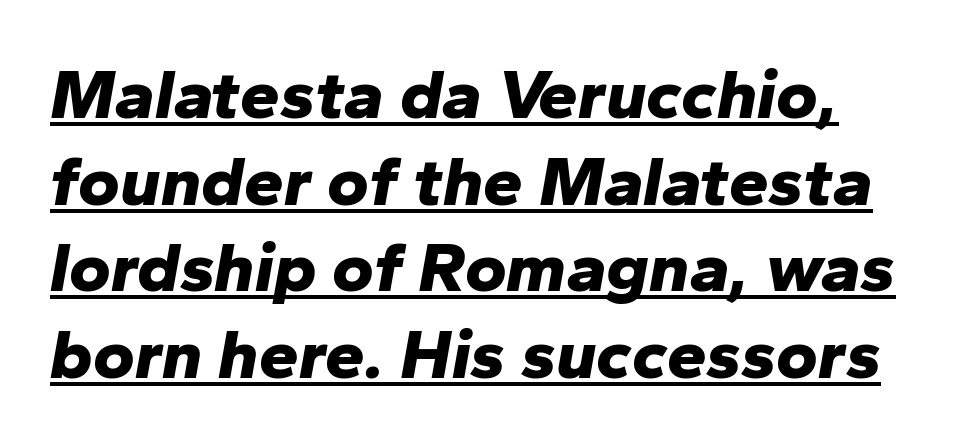
{"italic": "yes", "lean": "right", "slant_degrees": 10, "bold": "yes", "weight": "bold", "width": "normal", "stroke_contrast": "low", "x_height": "medium", "monospaced": "no", "underline": "yes", "line_spacing_ratio": 1.22, "letter_spacing": "normal", "letter_spacing_em": 0.0, "glyph_px": 71}
